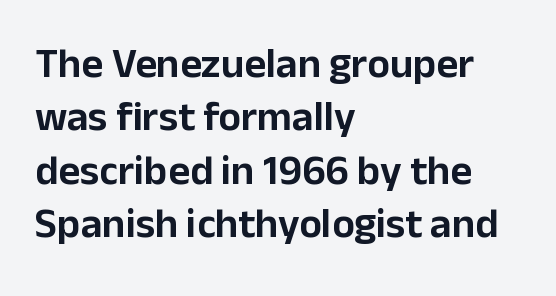
{"serif": "no", "italic": "no", "width": "normal", "stroke_contrast": "low", "x_height": "medium", "monospaced": "no", "underline": "no", "align": "left", "line_spacing": "normal", "line_spacing_ratio": 1.27, "letter_spacing": "normal", "letter_spacing_em": 0.0, "glyph_px": 42}
